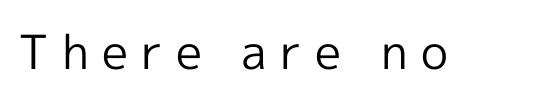
{"serif": "no", "italic": "no", "bold": "no", "weight": "regular", "width": "normal", "x_height": "medium", "monospaced": "no", "underline": "no", "letter_spacing": "wide", "letter_spacing_em": 0.28, "glyph_px": 47}
